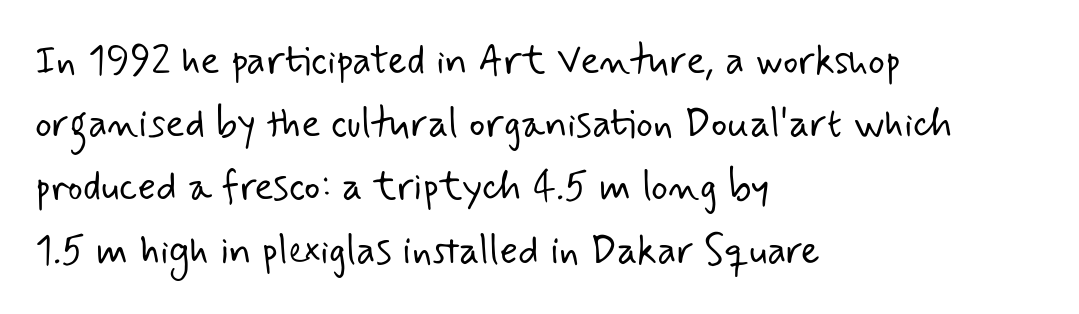
Q: Is the text bold? A: No.
Q: Is the typeface a serif or a sans-serif typeface? A: Sans-serif.
Q: Is the text underlined? A: No.
Q: How is the paragraph aligned? A: Left-aligned.
Q: Is the spacing between letters normal or unusually wide? A: Normal.
Q: Is the spacing between lines tight, normal or loose? A: Normal.
Q: Width (condensed, normal, or wide)? A: Normal.
Q: Stroke contrast? A: Low.
Q: x-height? A: Small.
Q: Monospaced? A: No.
